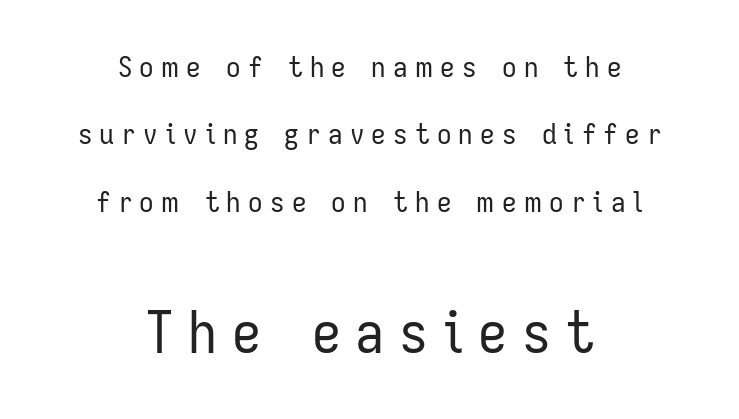
The rendering uses natural spacing where letterforms have individual widths. Here the second block reads like a headline and the first like body copy. In terms of letterform style, serifs are entirely absent. Airy leading.
